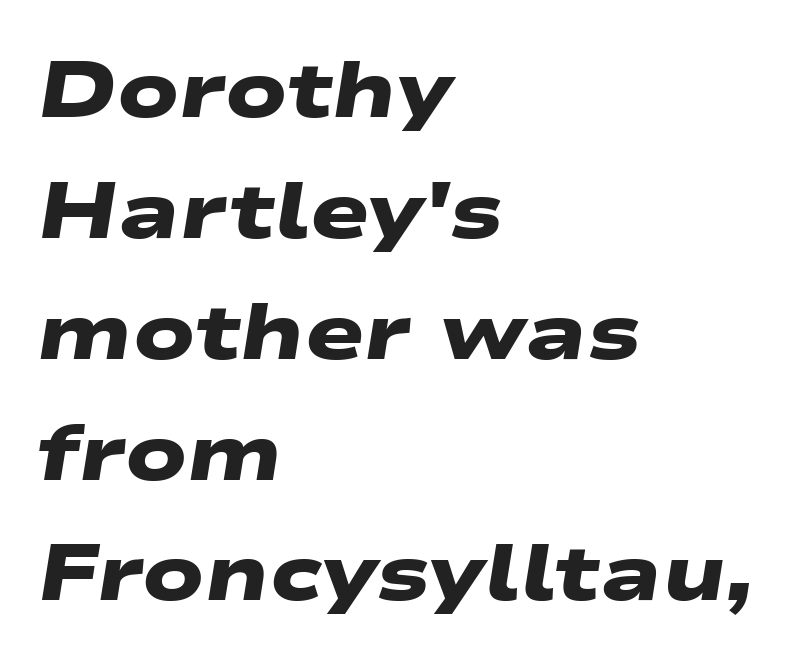
{"serif": "no", "bold": "yes", "weight": "heavy", "width": "wide", "stroke_contrast": "low", "x_height": "medium", "monospaced": "no", "underline": "no", "align": "left", "line_spacing": "normal", "line_spacing_ratio": 1.53, "letter_spacing": "normal", "letter_spacing_em": 0.0, "glyph_px": 79}
